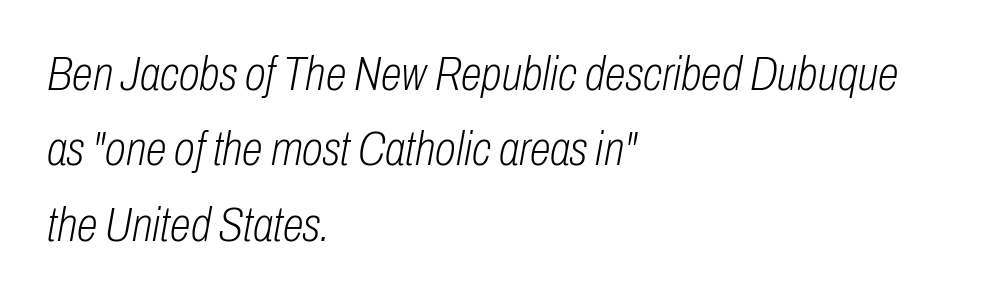
The image shows 48 px light, condensed type, italic (leaning right); set left-aligned, normal line spacing (1.57x), normal letter spacing, not underlined; low stroke contrast and a medium x-height.
